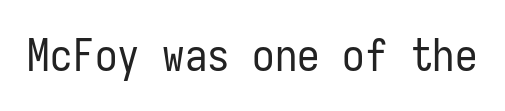
The image shows 45 px regular-weight, condensed sans-serif type, upright, monospaced; set normal letter spacing, not underlined; low stroke contrast and a medium x-height.
